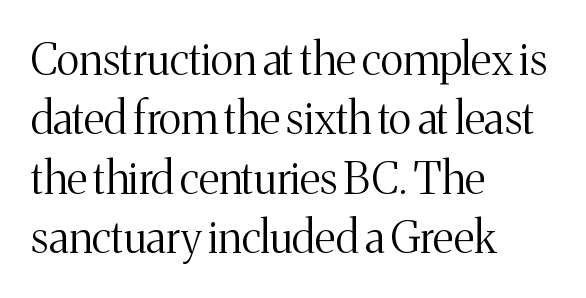
These lines are rendered in a variable-pitch font. Honestly, there is no underline to notice here at all. The letterforms sit at book weight or below. What kind of face is this? One with serifs. Default kerning and tracking; the words read as compact shapes. Evenly set lines give the paragraph a standard silhouette.
